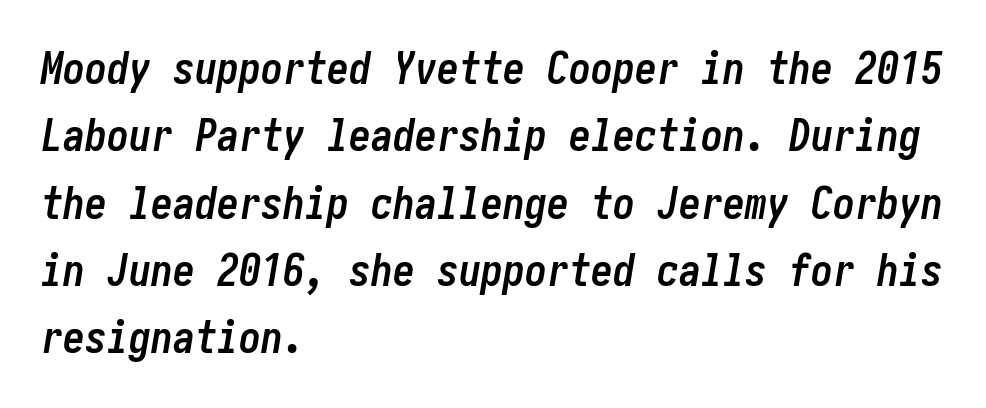
The area under the type is left untouched. A full-strength bold gives these letters their thick strokes. Line beginnings align vertically; line endings do not. Would a proofreader flag this as italicized? Yes. In terms of leading, this rendering sits right in the middle. Caption: standard tracking, unaltered.
